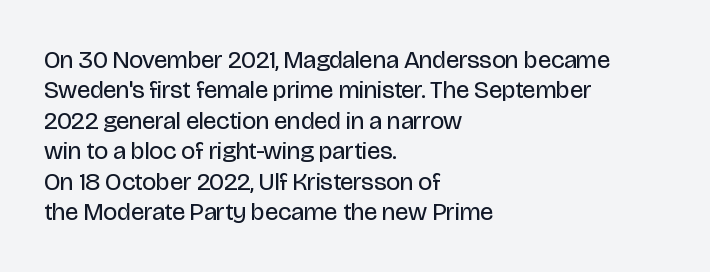
{"italic": "no", "bold": "no", "underline": "no", "align": "left", "line_spacing_ratio": 1.22, "letter_spacing": "normal", "letter_spacing_em": 0.0, "glyph_px": 25}
